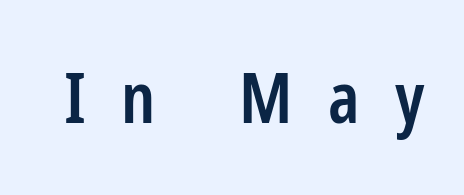
The type is letterspaced generously, with wide tracking. The letters stand upright; this is a roman face. The passage shown is typed in a proportional face where columns would drift. Note: no serifs on the glyphs. A fair bit of extra ink — the face is semibold, not bold. Underline: absent.
